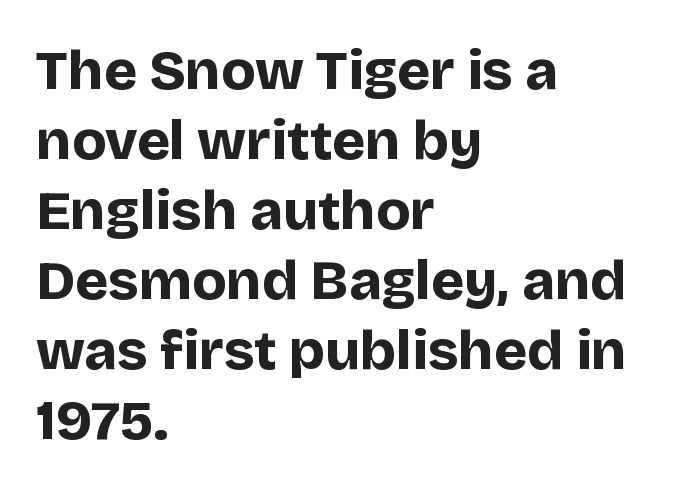
The image shows 56 px bold sans-serif type, upright; set left-aligned, normal line spacing (1.25x), normal letter spacing, not underlined; low stroke contrast and a large x-height.
